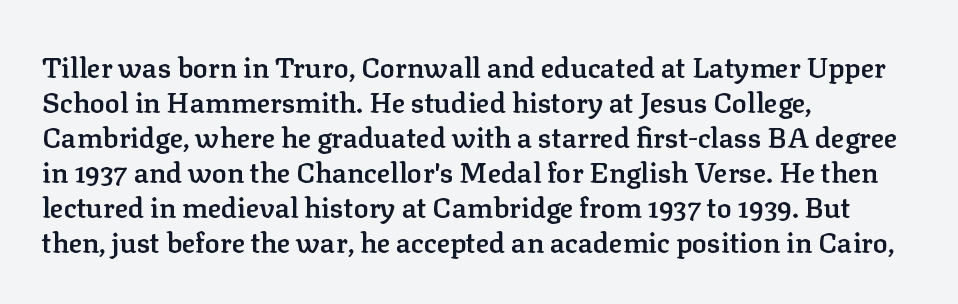
{"serif": "yes", "italic": "no", "bold": "semi", "weight": "semibold", "width": "normal", "stroke_contrast": "low", "x_height": "medium", "monospaced": "no", "underline": "no", "align": "left", "line_spacing": "normal", "line_spacing_ratio": 1.25, "letter_spacing": "normal", "letter_spacing_em": 0.0, "glyph_px": 28}
